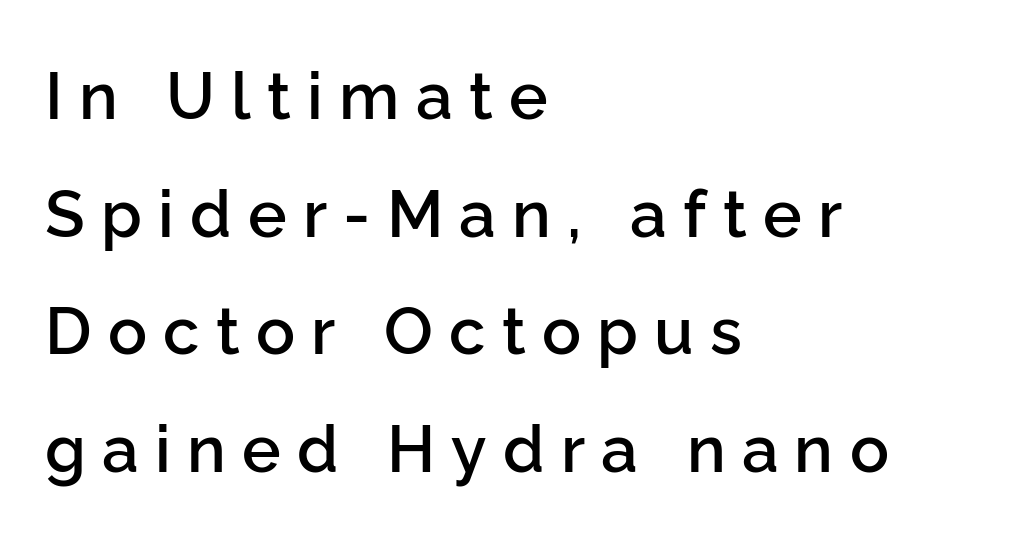
Q: Is the text bold? A: Semi-bold.
Q: Is the text italic (slanted)? A: No, it is upright.
Q: Is the typeface a serif or a sans-serif typeface? A: Sans-serif.
Q: Is the text underlined? A: No.
Q: How is the paragraph aligned? A: Left-aligned.
Q: Is the spacing between letters normal or unusually wide? A: Unusually wide.
Q: Width (condensed, normal, or wide)? A: Normal.
Q: Stroke contrast? A: Low.
Q: x-height? A: Medium.
Q: Monospaced? A: No.
